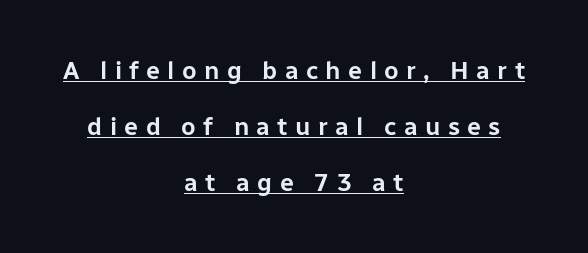
Is there an underline? Yes — a line sits under the letters. This sample trades compactness for vertical openness between lines. Display-style spreading of the glyphs; the letterfit is very open. These lines are centered, leaving both edges ragged. Italic? Not at all — the glyphs are vertical.
